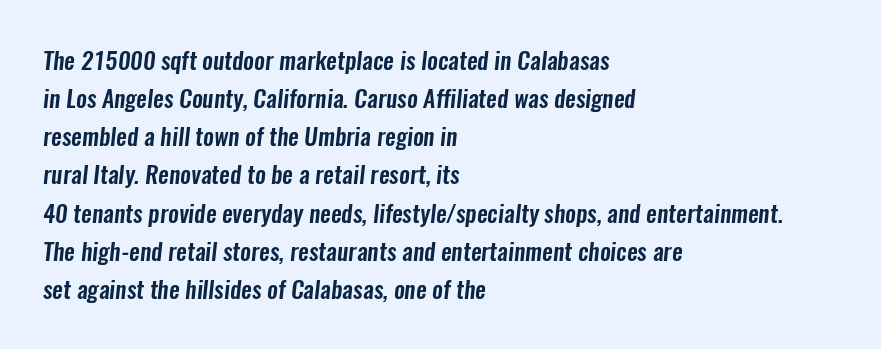
{"underline": "no", "align": "left", "line_spacing": "normal", "line_spacing_ratio": 1.59, "letter_spacing": "normal", "letter_spacing_em": 0.0, "glyph_px": 24}
